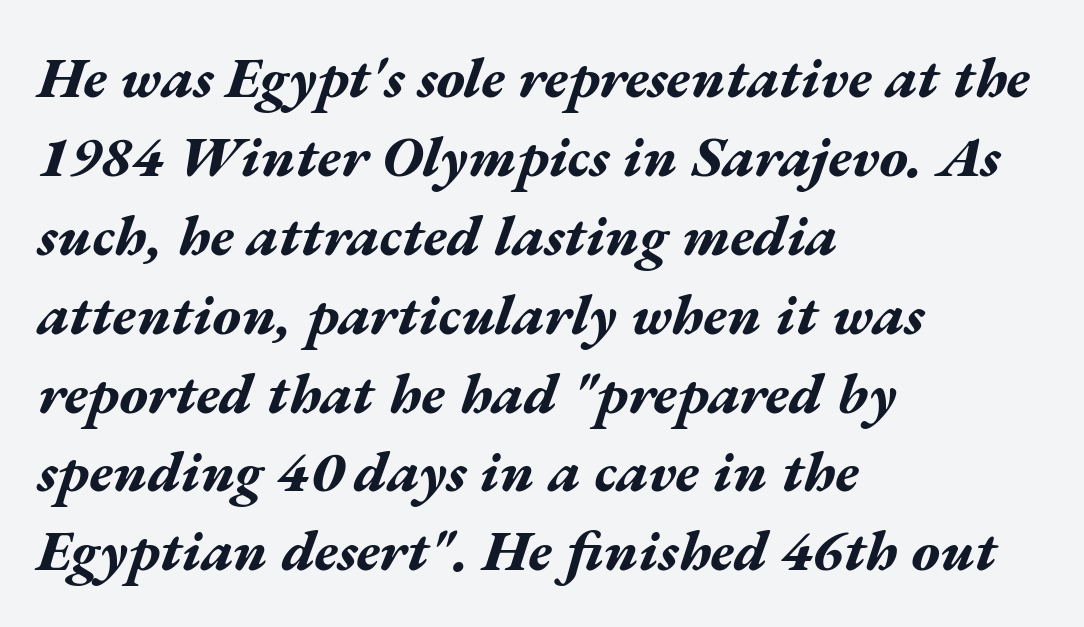
The glyphs have the mass of a bold cut. Varying glyph widths throughout — classic text-font behaviour. Successive baselines arrive at the customary interval. Caption: multi-line text, flush left, ragged right. There is no visible air inserted between adjacent glyphs.
